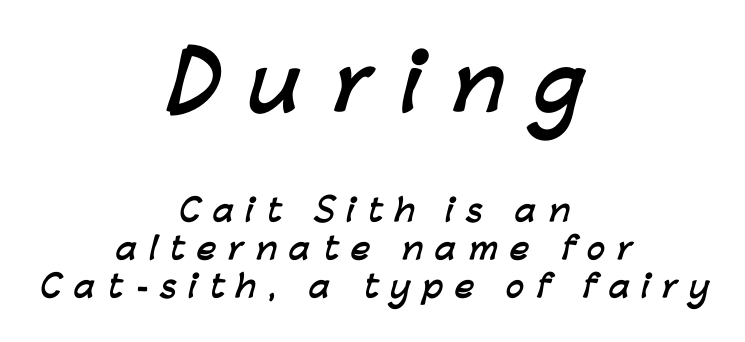
The image shows 75 px semibold sans-serif type; set centered, normal line spacing (1.27x), unusually wide letter spacing (+0.4 em), not underlined; the first (top) block is 2.5x larger; low stroke contrast and a medium x-height.
